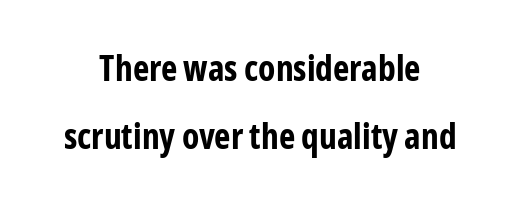
{"serif": "no", "italic": "no", "bold": "yes", "weight": "bold", "width": "condensed", "stroke_contrast": "low", "x_height": "medium", "monospaced": "no", "underline": "no", "align": "center", "line_spacing": "loose", "line_spacing_ratio": 1.93, "letter_spacing": "normal", "letter_spacing_em": 0.0, "glyph_px": 35}
